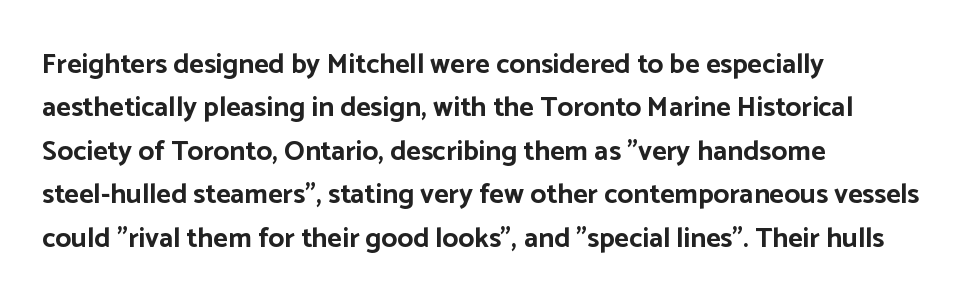
This sample uses plain, unmodified letter spacing. Pretty heavy lettering here — definitely bold. Descenders are the only things crossing below the line. I'd call this a sans setting — the letters go barefoot. Characters remain perfectly vertical along every line. Horizontally, the lines are justified to the leading edge only.
